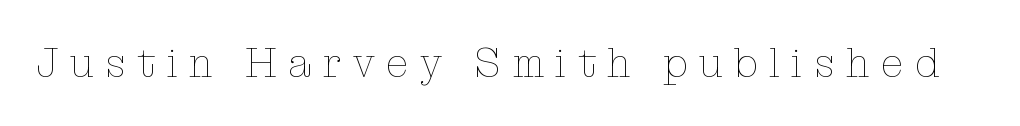
The strokes are not fattened; the text isn't bold. A typesetter would call this proportional, since set widths differ per character. Has an underline been added? It has not. Ascenders rise straight up at ninety degrees. The horizontal fit of the characters is loose and conspicuously gappy.
